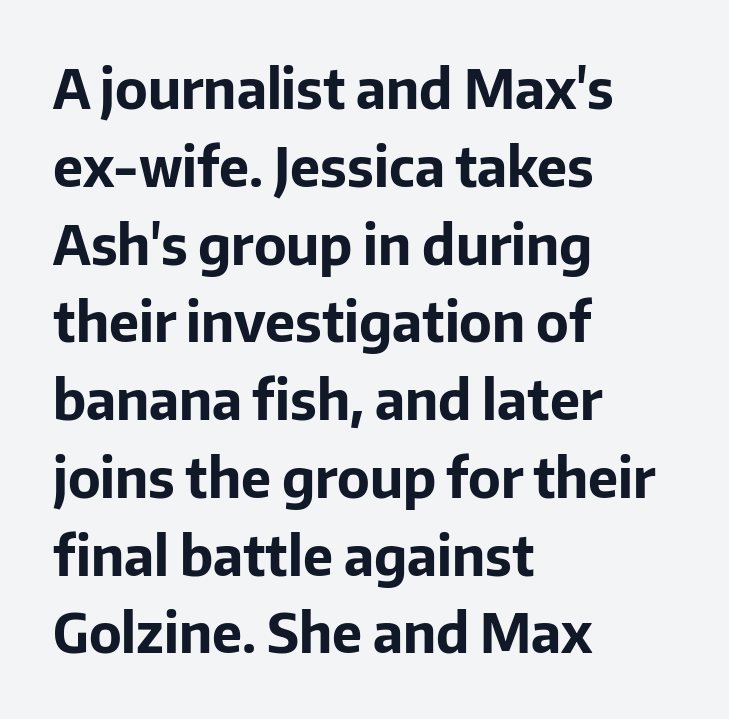
{"serif": "no", "italic": "no", "bold": "yes", "weight": "bold", "width": "normal", "stroke_contrast": "low", "x_height": "medium", "monospaced": "no", "underline": "no", "align": "left", "line_spacing": "normal", "line_spacing_ratio": 1.44, "letter_spacing": "normal", "letter_spacing_em": 0.0, "glyph_px": 54}
